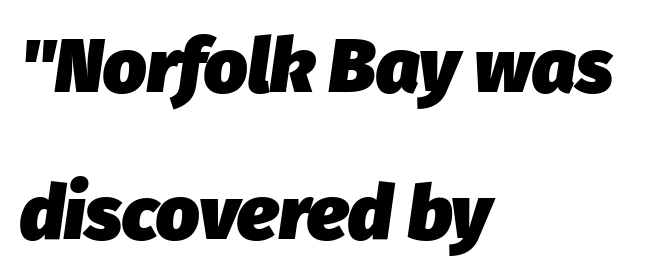
Is the type bold? Yes — the strokes are clearly thick and heavy. The face used here has a pronounced slope to its letters. Standard letterfit; no display-style spreading of the glyphs. The letters advance in unequal steps, a hallmark of proportional type. Is there much room between lines? Yes — plenty of vertical air separates them.
